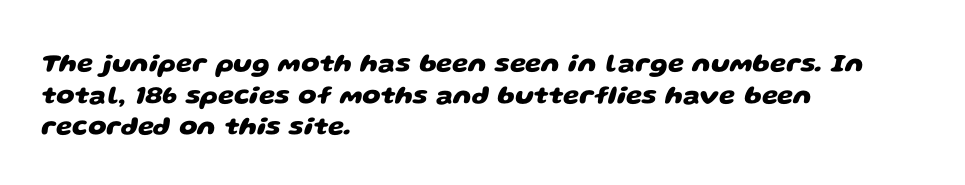
Spacing between characters is what you'd get straight out of the box. The compositor pushed each line to the left boundary. Compared with an ordinary text face, these strokes are far heavier — a full bold. Beneath every word, the page is bare.
